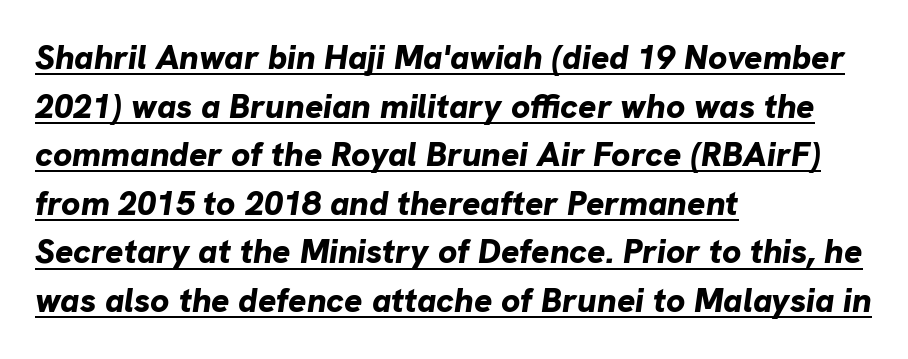
{"italic": "yes", "lean": "right", "slant_degrees": 8, "bold": "yes", "weight": "bold", "width": "normal", "stroke_contrast": "low", "x_height": "medium", "monospaced": "no", "underline": "yes", "align": "left", "line_spacing": "normal", "line_spacing_ratio": 1.43, "letter_spacing": "normal", "letter_spacing_em": 0.0, "glyph_px": 34}
